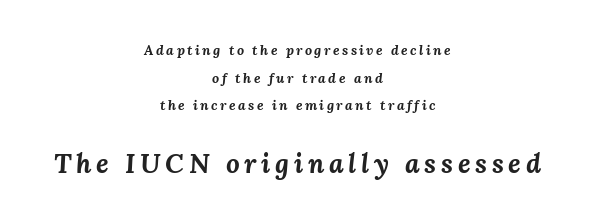
The leading is generous, giving the passage an open texture. Teacher's note: observe the equal gaps on both sides — that is centered alignment. The sample has been set heavy, in full bold. A clean baseline with only descenders dipping below it. An italicized treatment has been applied to the whole sample.
